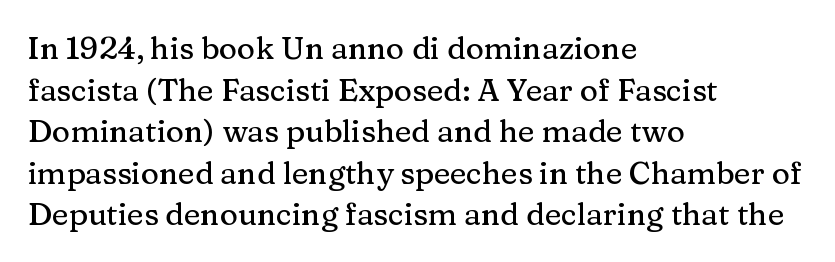
How would I describe the line gaps? Plain and ordinary. You can tell from the footed stems that serif type was used. Ordinary non-slanted type is in use. Is the letter spacing exaggerated? No — it looks like the ordinary default.
